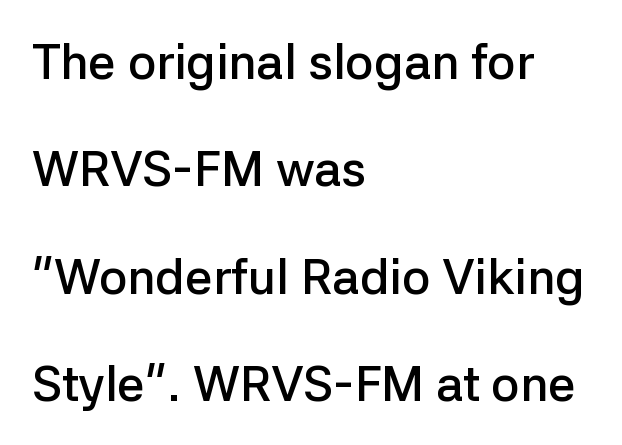
Clear beneath every line of the passage. These lines stand farther apart than default settings would place them. Tracking value appears to be zero — textbook default spacing. Are there feet on the stems? There aren't — it's a sans. This is moderately heavy type, rendered in semibold. Character widths vary here, with narrow letters taking less room than wide ones.
